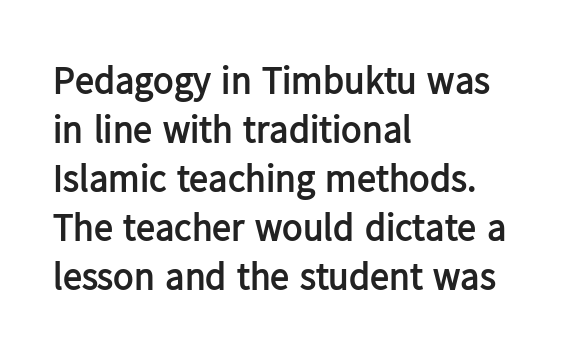
{"serif": "no", "italic": "no", "bold": "yes", "weight": "semibold", "width": "normal", "stroke_contrast": "low", "x_height": "medium", "monospaced": "no", "underline": "no", "align": "left", "line_spacing": "normal", "line_spacing_ratio": 1.29, "letter_spacing": "normal", "letter_spacing_em": 0.0, "glyph_px": 38}
